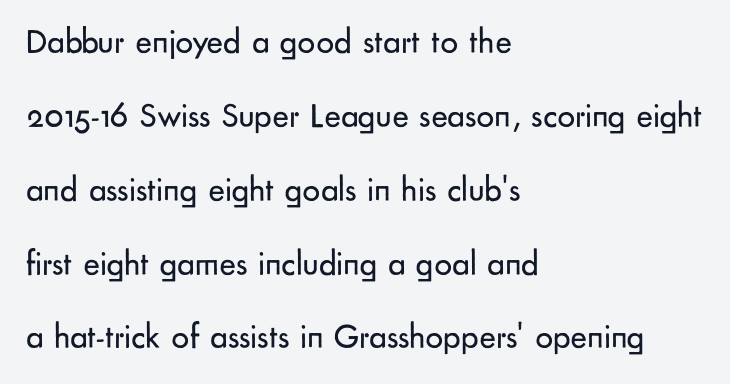
{"serif": "no", "italic": "no", "bold": "no", "weight": "regular", "width": "normal", "stroke_contrast": "low", "x_height": "small", "monospaced": "no", "underline": "no", "align": "left", "line_spacing": "loose", "line_spacing_ratio": 2.11, "letter_spacing": "normal", "letter_spacing_em": 0.0, "glyph_px": 35}
